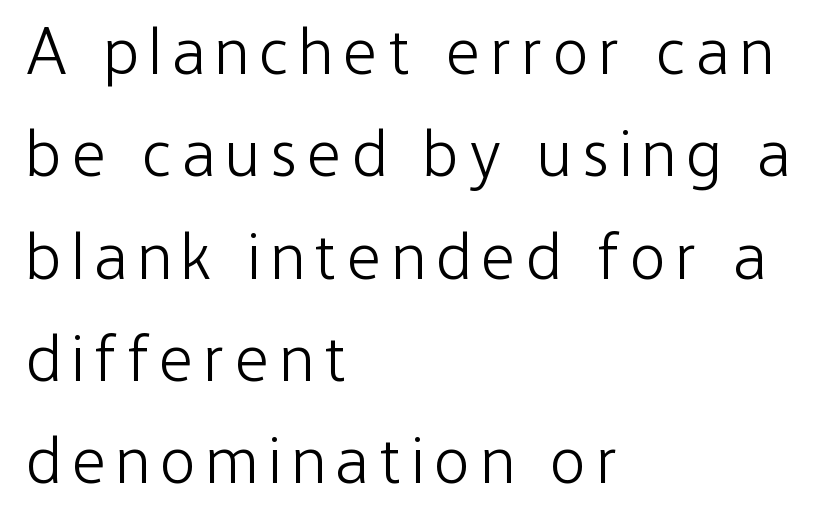
The image shows 66 px light, condensed sans-serif type, upright; set left-aligned, normal line spacing (1.55x), not underlined; low stroke contrast and a medium x-height.
